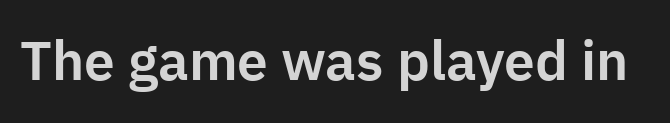
The image shows 55 px sans-serif type, upright; set normal letter spacing, not underlined; low stroke contrast and a medium x-height.
